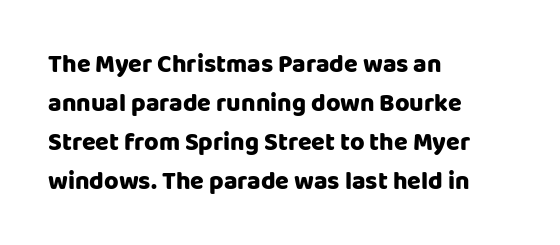
Q: Is the text italic (slanted)? A: No, it is upright.
Q: Is the text underlined? A: No.
Q: How is the paragraph aligned? A: Left-aligned.
Q: Is the spacing between letters normal or unusually wide? A: Normal.
Q: Is the spacing between lines tight, normal or loose? A: Normal.
